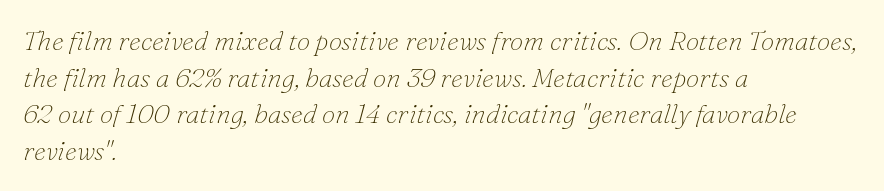
Q: Is the text bold? A: No.
Q: Is the text italic (slanted)? A: Yes, it leans right by about 16 degrees.
Q: Is the text underlined? A: No.
Q: How is the paragraph aligned? A: Left-aligned.
Q: Is the spacing between letters normal or unusually wide? A: Normal.
Q: Is the spacing between lines tight, normal or loose? A: Normal.
